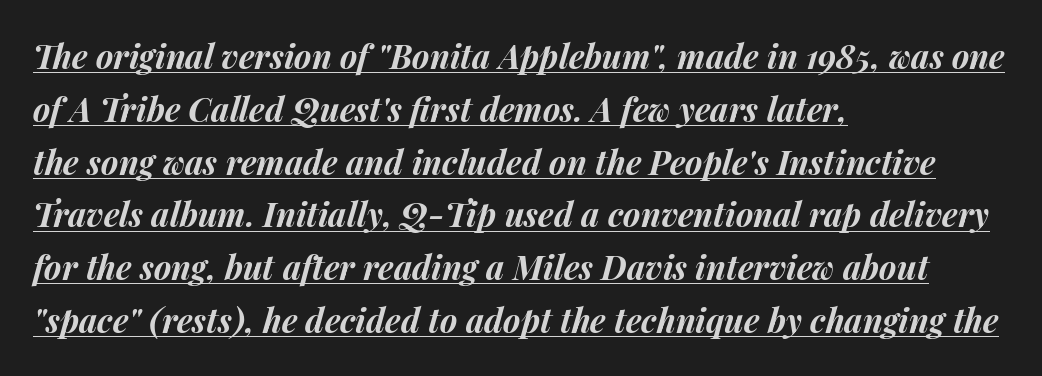
{"italic": "yes", "lean": "right", "slant_degrees": 14, "bold": "yes", "weight": "bold", "width": "normal", "stroke_contrast": "medium", "x_height": "medium", "monospaced": "no", "underline": "yes", "align": "left", "line_spacing": "normal", "line_spacing_ratio": 1.6, "letter_spacing": "normal", "letter_spacing_em": 0.0, "glyph_px": 33}
